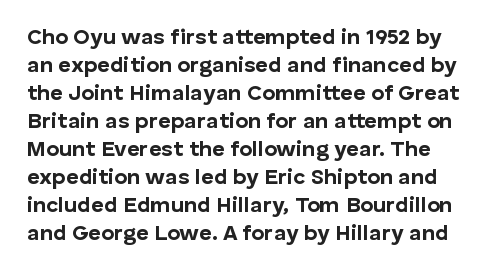
Q: Is the text bold? A: Yes.
Q: Is the text italic (slanted)? A: No, it is upright.
Q: Is the text underlined? A: No.
Q: Is the spacing between letters normal or unusually wide? A: Normal.
Q: Is the spacing between lines tight, normal or loose? A: Normal.
